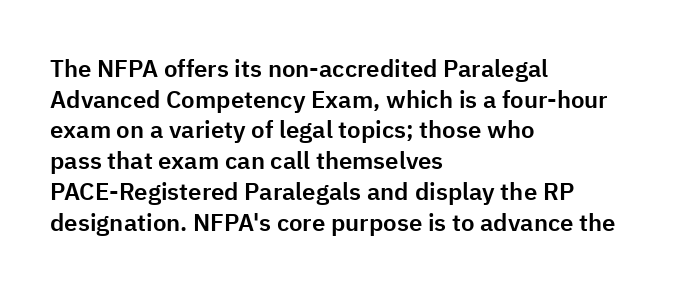
{"italic": "no", "underline": "no", "align": "left", "line_spacing": "normal", "line_spacing_ratio": 1.28, "letter_spacing": "normal", "letter_spacing_em": 0.0, "glyph_px": 24}
